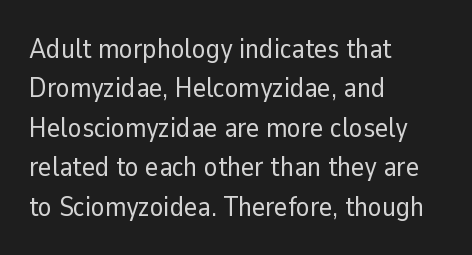
{"serif": "no", "italic": "no", "bold": "no", "weight": "regular", "width": "normal", "stroke_contrast": "low", "x_height": "medium", "monospaced": "no", "underline": "no", "align": "left", "line_spacing": "normal", "line_spacing_ratio": 1.41, "letter_spacing": "normal", "letter_spacing_em": 0.0, "glyph_px": 28}
